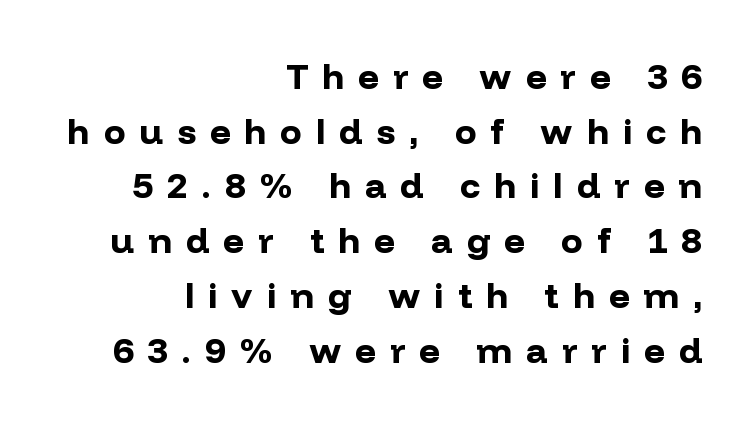
{"serif": "no", "italic": "no", "bold": "yes", "weight": "bold", "width": "normal", "stroke_contrast": "low", "x_height": "medium", "monospaced": "no", "underline": "no", "align": "right", "line_spacing": "normal", "line_spacing_ratio": 1.52, "letter_spacing": "wide", "letter_spacing_em": 0.39, "glyph_px": 36}
